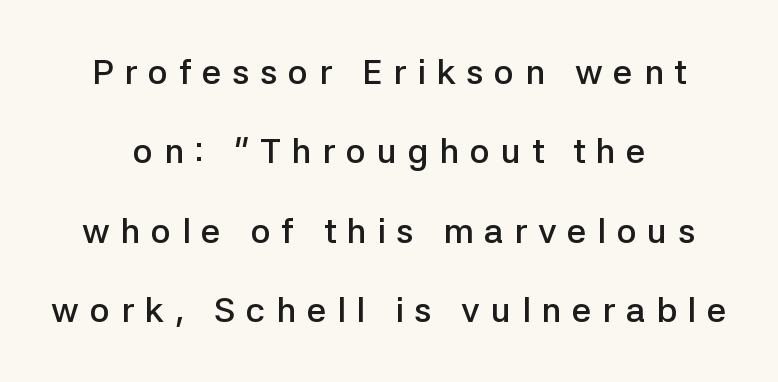
{"serif": "no", "italic": "no", "bold": "semi", "weight": "semibold", "width": "normal", "stroke_contrast": "low", "x_height": "medium", "monospaced": "no", "underline": "no", "align": "center", "line_spacing": "loose", "line_spacing_ratio": 2.27, "letter_spacing": "wide", "letter_spacing_em": 0.3, "glyph_px": 35}
